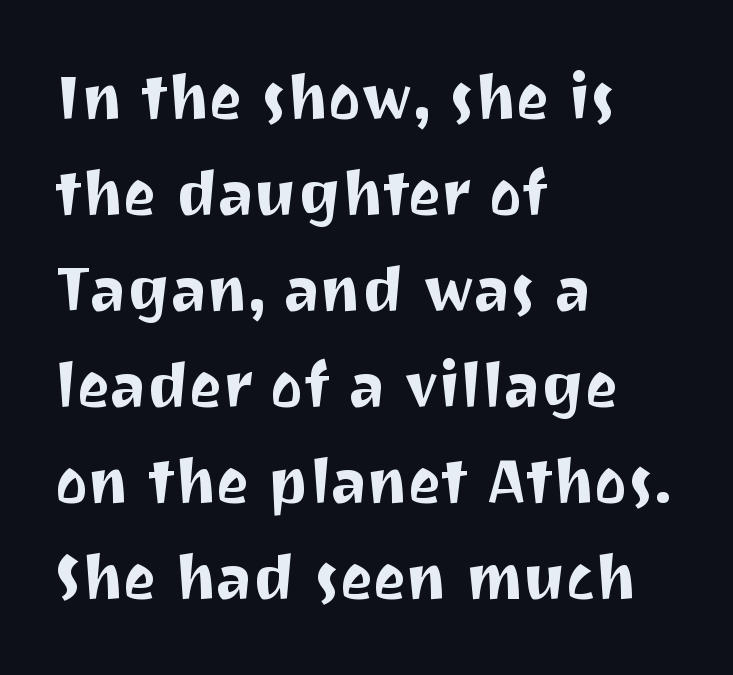
The line texture is even and compact thanks to regular tracking. This sample keeps an unexceptional amount of space between lines. The text was rendered using a sans face with plain stroke endings. Is the block centered? No — it sits flush against the left margin. If you drew a line through each stem, it would be perfectly vertical.
